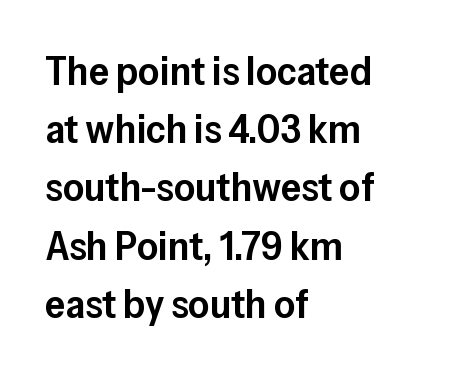
Serifs: no, the terminals of the letterforms are clean. Do the characters align in a grid? No, the font is proportional. The sample has been set in demibold, a notch under bold. The gaps between neighbouring characters are ordinary and unremarkable. Each row of text sits above clean, open space. Notice how the stems are strictly vertical — no italics here.
